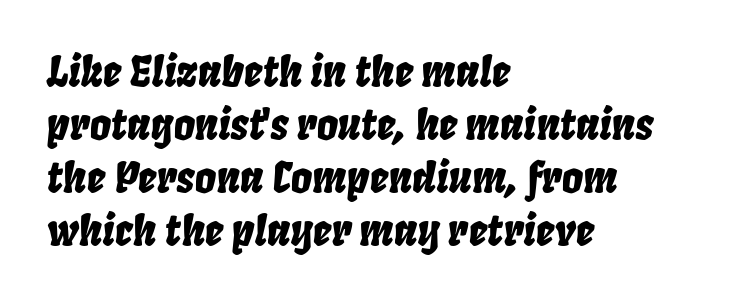
The tracking reads as untouched default to a designer's eye. Proportional: the letters do not fall into vertical columns. The lettering tilts uniformly, giving the passage an italic look. Layout note: lines flush left.
